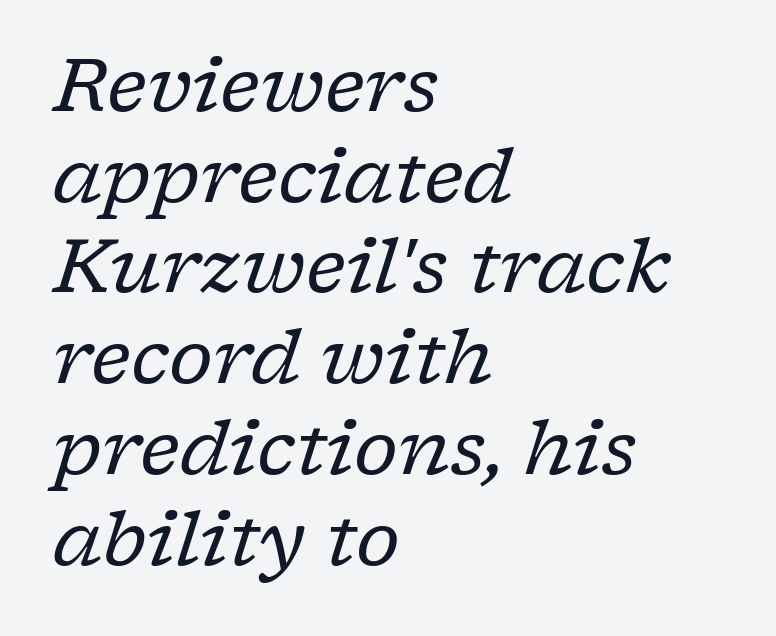
Q: Is the text bold? A: No.
Q: Is the text italic (slanted)? A: Yes, it leans right by about 17 degrees.
Q: Is the typeface a serif or a sans-serif typeface? A: Serif.
Q: Is the text underlined? A: No.
Q: How is the paragraph aligned? A: Left-aligned.
Q: Is the spacing between letters normal or unusually wide? A: Normal.
Q: Width (condensed, normal, or wide)? A: Normal.
Q: Stroke contrast? A: Low.
Q: x-height? A: Medium.
Q: Monospaced? A: No.
